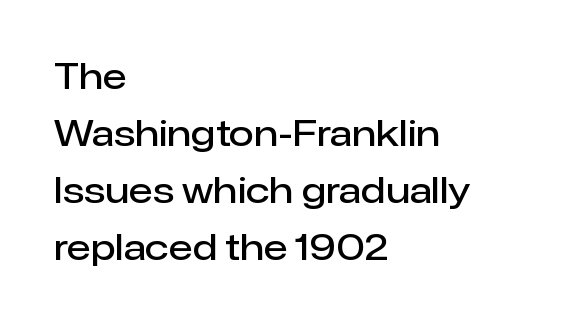
How heavy is the stroke? Medium-heavy — a semibold, shy of bold. If you drew a line through each stem, it would be perfectly vertical. Bare-footed words on every line. The font family rendered here belongs to the sans-serif group. Quick note: interline space is typical. Where is the straight margin? On the left.
